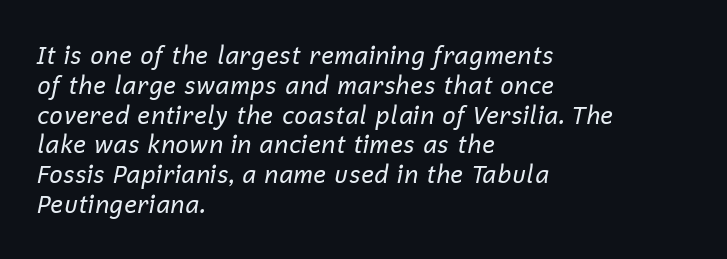
This rendering leaves character spacing at its baseline value. If you drew a ruler down the left edge, every line would touch it. Anything drawn beneath the words? Only blank space. This sample uses an oblique cut, with every glyph tilted off the vertical. The face looks like a standard text weight, possibly lighter.
